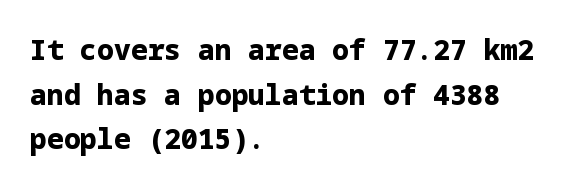
{"serif": "no", "italic": "no", "bold": "yes", "weight": "bold", "width": "normal", "stroke_contrast": "low", "x_height": "medium", "underline": "no", "align": "left", "line_spacing": "normal", "line_spacing_ratio": 1.59, "letter_spacing": "normal", "letter_spacing_em": 0.0, "glyph_px": 28}
